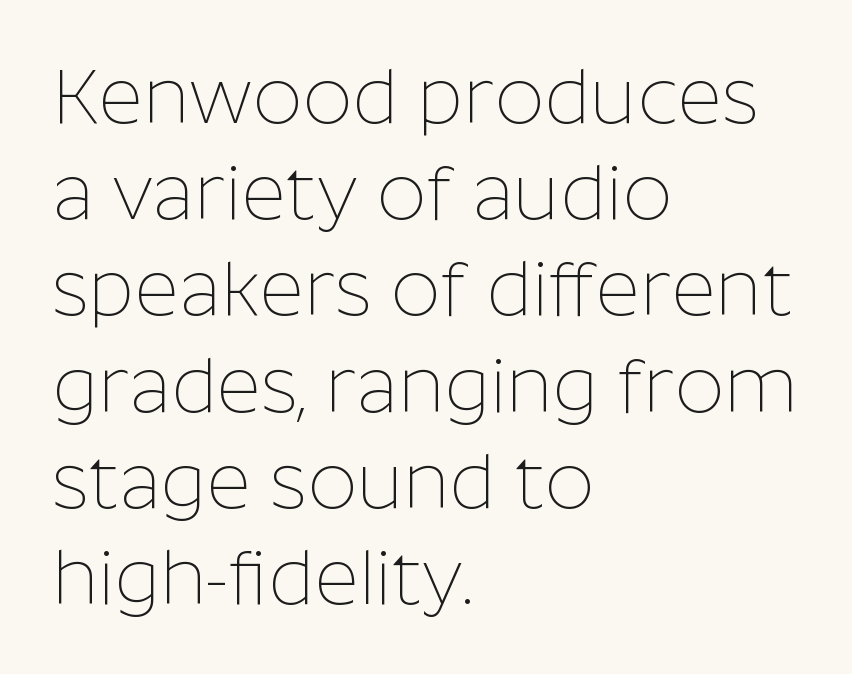
The image shows 77 px thin sans-serif type, upright; set left-aligned, normal line spacing (1.25x), normal letter spacing, not underlined; low stroke contrast and a medium x-height.
